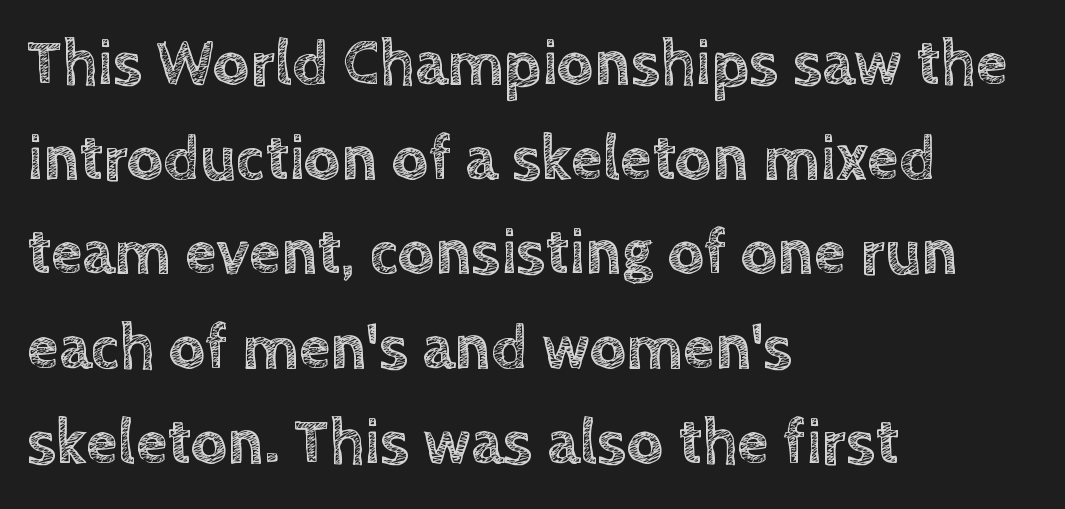
{"italic": "no", "width": "normal", "x_height": "large", "monospaced": "no", "underline": "no", "align": "left", "line_spacing": "normal", "line_spacing_ratio": 1.48, "letter_spacing": "normal", "letter_spacing_em": 0.0, "glyph_px": 64}
